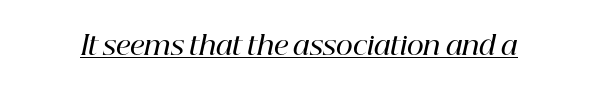
The text carries the slant typical of an italic or oblique font. The tracking reads as untouched default to a designer's eye. Its strokes are somewhat broadened, the hallmark of semibold type. Quick note: underline on.
